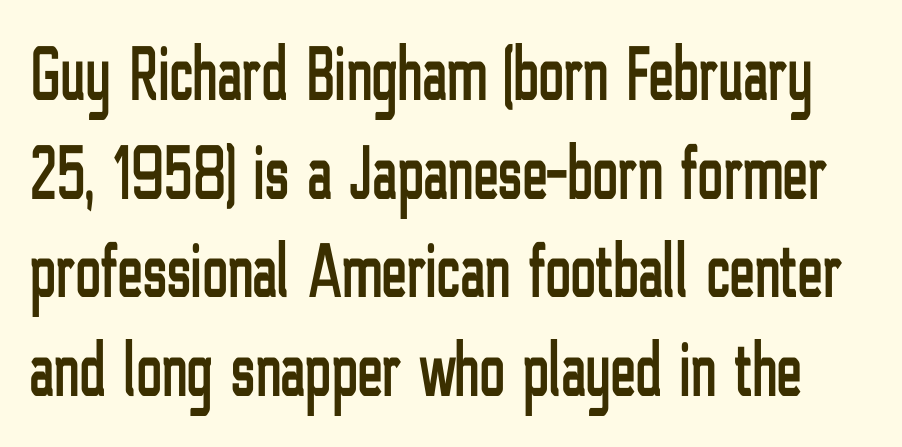
Q: Is the text italic (slanted)? A: No, it is upright.
Q: Is the typeface a serif or a sans-serif typeface? A: Sans-serif.
Q: Is the text underlined? A: No.
Q: Is the spacing between letters normal or unusually wide? A: Normal.
Q: Is the spacing between lines tight, normal or loose? A: Normal.
Q: Width (condensed, normal, or wide)? A: Condensed.
Q: Stroke contrast? A: Low.
Q: x-height? A: Medium.
Q: Monospaced? A: No.
